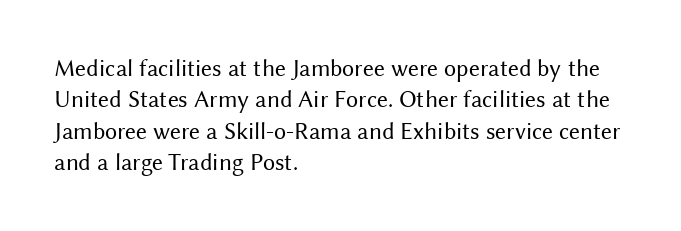
Q: Is the text bold? A: No.
Q: Is the text italic (slanted)? A: No, it is upright.
Q: Is the text underlined? A: No.
Q: How is the paragraph aligned? A: Left-aligned.
Q: Is the spacing between letters normal or unusually wide? A: Normal.
Q: Is the spacing between lines tight, normal or loose? A: Normal.
